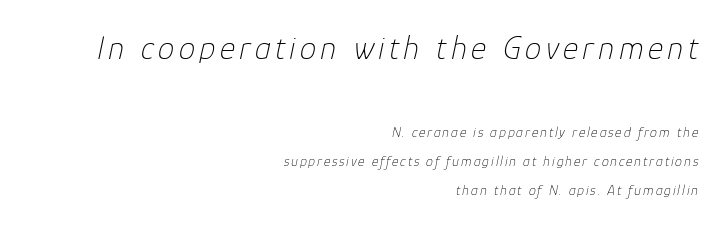
Q: Is the text bold? A: No.
Q: Is the text italic (slanted)? A: Yes, it leans right by about 12 degrees.
Q: Is the text underlined? A: No.
Q: How is the paragraph aligned? A: Right-aligned.
Q: Is the spacing between lines tight, normal or loose? A: Loose.
Q: Which block of text is set in a larger size, the first (top) or the second (bottom)? A: The first (top) one.
Q: Width (condensed, normal, or wide)? A: Normal.
Q: Stroke contrast? A: Low.
Q: x-height? A: Medium.
Q: Monospaced? A: No.
